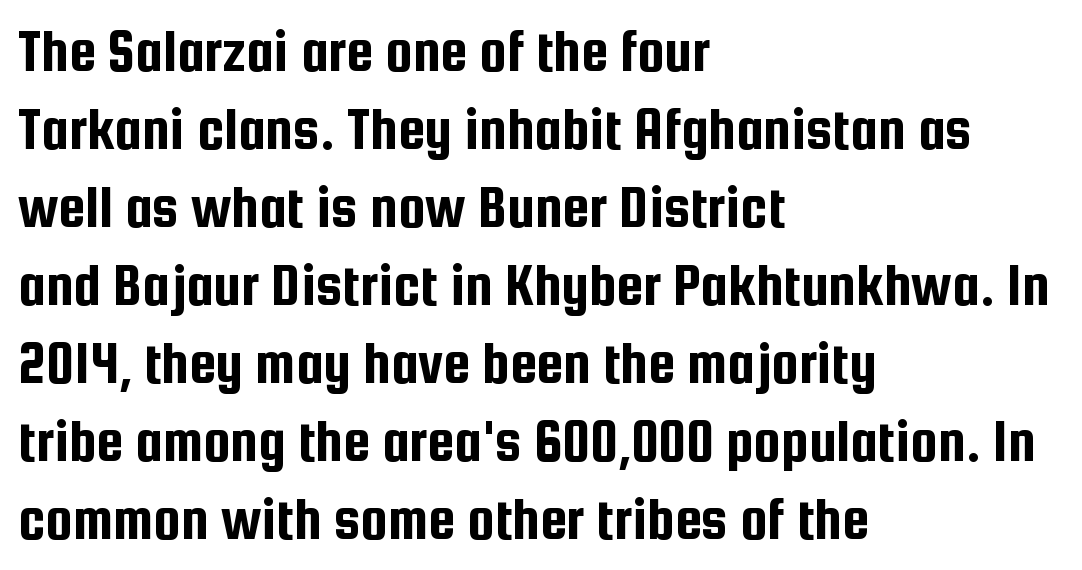
The image shows 61 px condensed sans-serif type, upright; set left-aligned, normal line spacing (1.28x), normal letter spacing, not underlined; low stroke contrast and a medium x-height.
